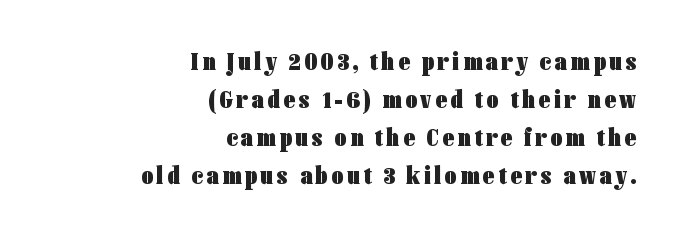
Q: Is the text bold? A: Yes.
Q: Is the text italic (slanted)? A: No, it is upright.
Q: Is the text underlined? A: No.
Q: How is the paragraph aligned? A: Right-aligned.
Q: Is the spacing between lines tight, normal or loose? A: Normal.
